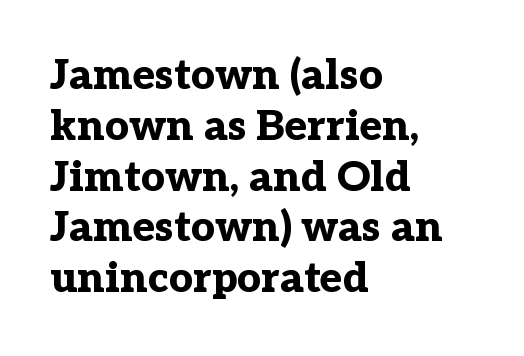
{"serif": "yes", "italic": "no", "bold": "yes", "weight": "bold", "width": "normal", "stroke_contrast": "low", "x_height": "medium", "monospaced": "no", "underline": "no", "align": "left", "line_spacing_ratio": 1.21, "letter_spacing": "normal", "letter_spacing_em": 0.0, "glyph_px": 42}
